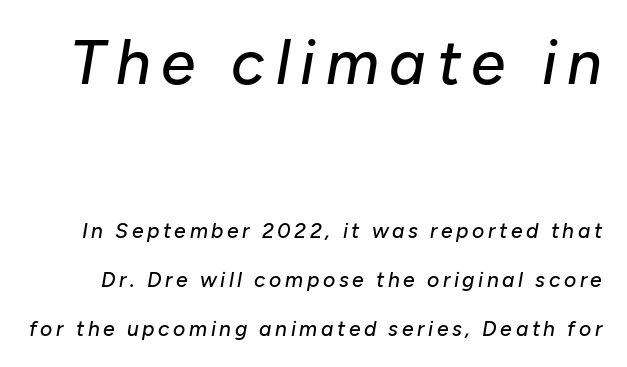
The image shows 62 px text type, italic (leaning right); set loose line spacing (2.32x), not underlined; the first (top) block is 2.95x larger; low stroke contrast and a medium x-height.
